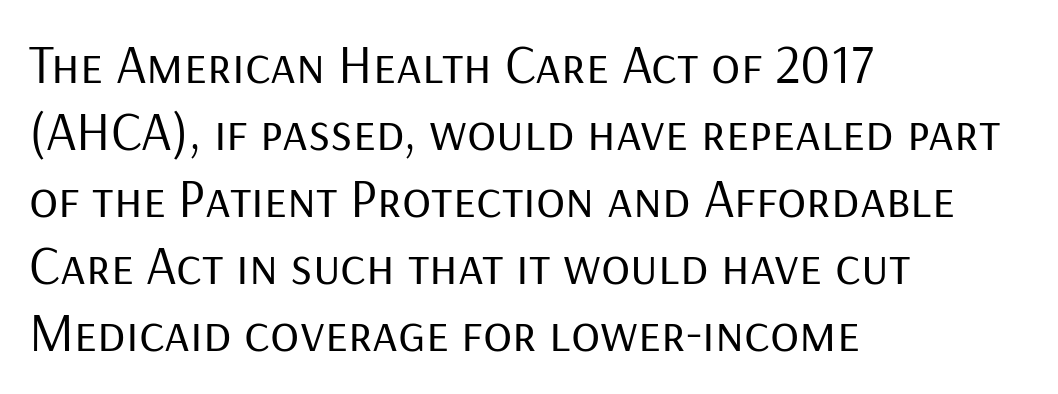
Q: Is the text bold? A: No.
Q: Is the text italic (slanted)? A: No, it is upright.
Q: Is the typeface a serif or a sans-serif typeface? A: Sans-serif.
Q: Is the text underlined? A: No.
Q: How is the paragraph aligned? A: Left-aligned.
Q: Is the spacing between letters normal or unusually wide? A: Normal.
Q: Width (condensed, normal, or wide)? A: Normal.
Q: Stroke contrast? A: Low.
Q: x-height? A: Medium.
Q: Monospaced? A: No.
